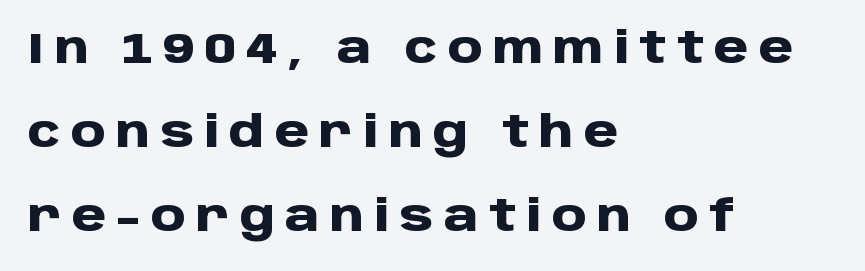
{"serif": "no", "italic": "no", "bold": "yes", "weight": "heavy", "width": "normal", "stroke_contrast": "low", "x_height": "large", "monospaced": "no", "underline": "no", "align": "left", "line_spacing": "loose", "line_spacing_ratio": 1.91, "letter_spacing": "wide", "letter_spacing_em": 0.23, "glyph_px": 44}
